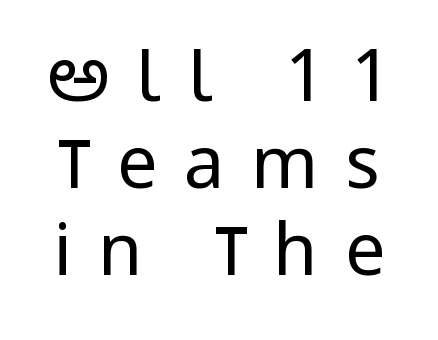
Q: Is the text bold? A: No.
Q: Is the text italic (slanted)? A: No, it is upright.
Q: Is the typeface a serif or a sans-serif typeface? A: Sans-serif.
Q: Is the text underlined? A: No.
Q: Is the spacing between letters normal or unusually wide? A: Unusually wide.
Q: Width (condensed, normal, or wide)? A: Condensed.
Q: Stroke contrast? A: Low.
Q: x-height? A: Large.
Q: Monospaced? A: No.
